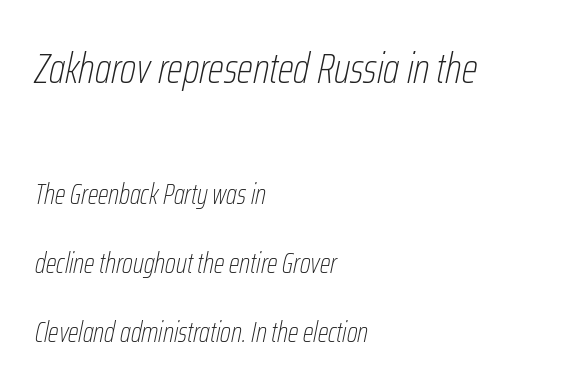
The image shows 42 px thin, condensed type, italic (leaning right); set left-aligned, loose line spacing (2.46x), normal letter spacing, not underlined; the first (top) block is 1.5x larger; low stroke contrast and a medium x-height.
